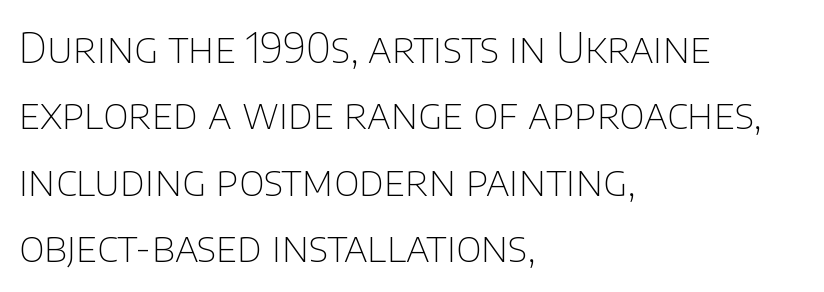
Standard letterfit; no display-style spreading of the glyphs. Weight class: somewhere from thin through regular. Each letter keeps its own natural width here, so spacing adapts to shape. Whoever set this chose a conventional vertical rhythm. Style check: upright. Words float on clear page, feet unadorned.
